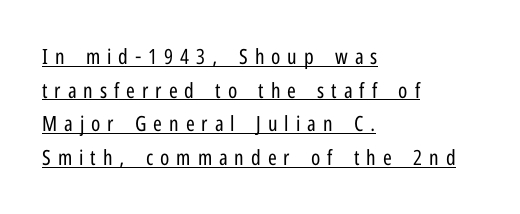
Q: Is the text bold? A: No.
Q: Is the text italic (slanted)? A: No, it is upright.
Q: Is the text underlined? A: Yes.
Q: How is the paragraph aligned? A: Left-aligned.
Q: Is the spacing between letters normal or unusually wide? A: Unusually wide.
Q: Is the spacing between lines tight, normal or loose? A: Normal.
